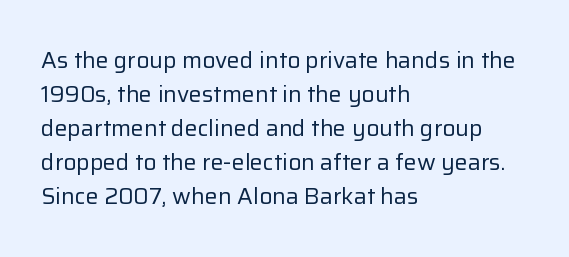
The image shows 23 px text type, upright; set left-aligned, normal line spacing (1.48x), normal letter spacing, not underlined.
